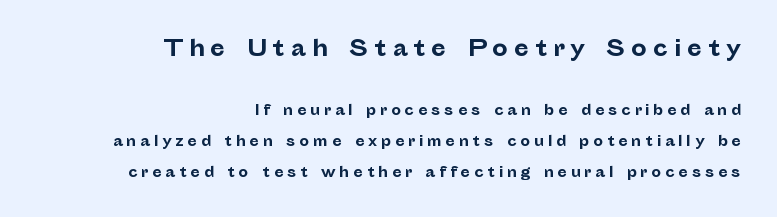
Note: larger setting up top, smaller setting below. The ragged edge is on the left, which tells us the setting is flush right. Airy leading. A typesetter would mark this as roman, not italic. The passage shown is emphatically bold. Does extra space separate the letters? Yes, quite a lot of it.
